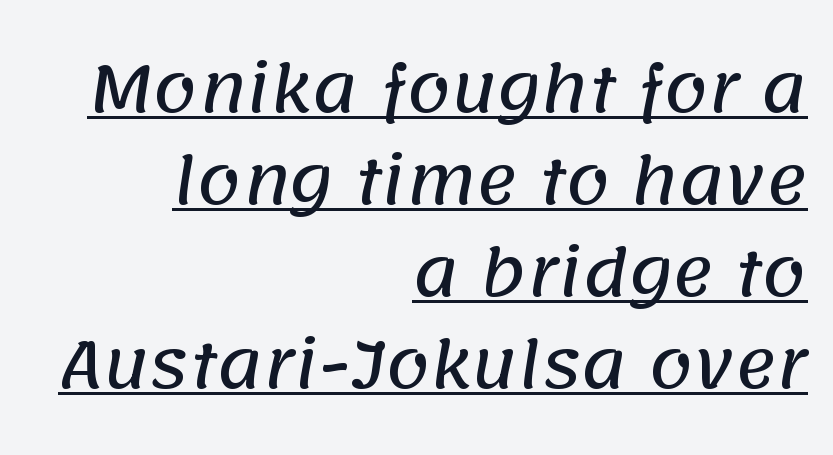
{"serif": "no", "width": "normal", "stroke_contrast": "low", "x_height": "large", "monospaced": "no", "underline": "yes", "align": "right", "line_spacing": "normal", "line_spacing_ratio": 1.46, "letter_spacing": "normal", "letter_spacing_em": 0.0, "glyph_px": 63}
